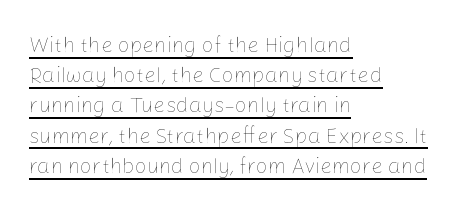
{"italic": "no", "bold": "no", "underline": "yes", "align": "left", "line_spacing": "normal", "line_spacing_ratio": 1.44, "letter_spacing": "normal", "letter_spacing_em": 0.0, "glyph_px": 21}
